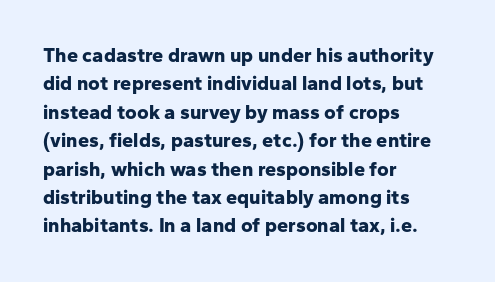
Q: Is the text bold? A: Yes.
Q: Is the text italic (slanted)? A: No, it is upright.
Q: Is the text underlined? A: No.
Q: How is the paragraph aligned? A: Left-aligned.
Q: Is the spacing between letters normal or unusually wide? A: Normal.
Q: Is the spacing between lines tight, normal or loose? A: Normal.
